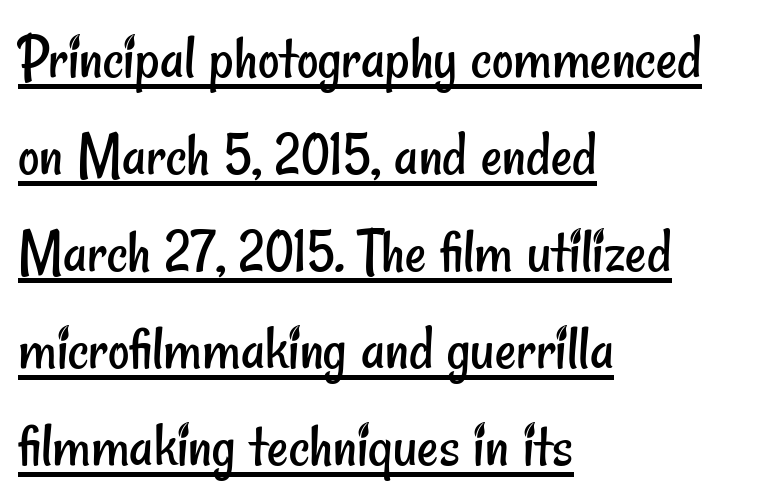
The image shows 66 px regular-weight, condensed sans-serif type; set left-aligned, normal line spacing (1.47x), normal letter spacing, underlined; low stroke contrast and a small x-height.
